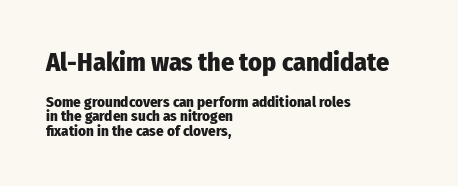
No extra tracking has been applied to these lines. Type size steps down from the first block to the second. These lines huddle together more closely than default settings would place them. Its strokes are broad and dark, the hallmark of bold type. Quick note: underline off.
